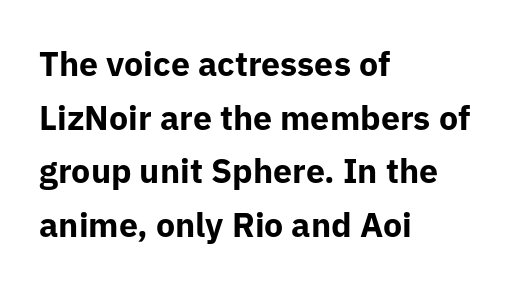
Pretty heavy lettering here — definitely bold. Is this a fixed-width face? No — the glyphs have proportional, varying widths. Does the leading feel generous? No, just average. The ragged edge is on the right, which tells us the setting is flush left. Observe the ordinary spacing: letters are neighbours, not strangers.
